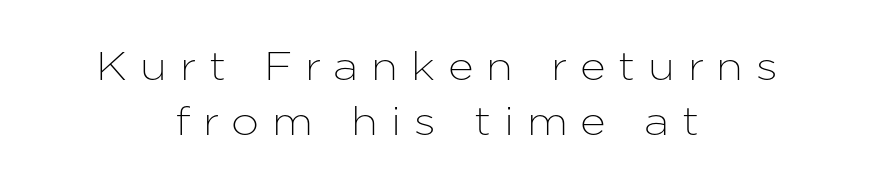
The image shows 40 px sans-serif type, upright; set centered, normal line spacing (1.38x), unusually wide letter spacing (+0.32 em), not underlined; low stroke contrast and a medium x-height.
